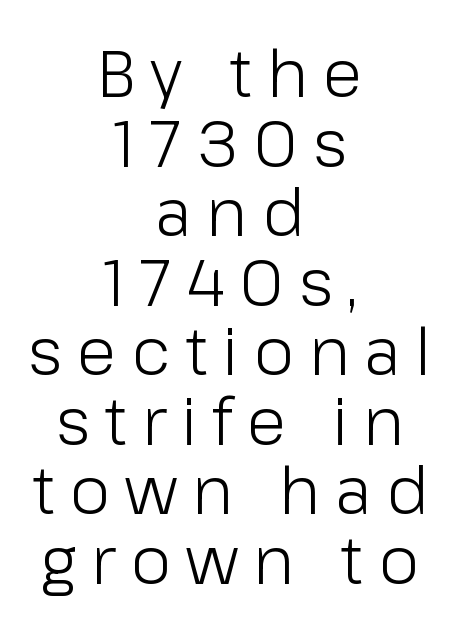
{"serif": "no", "italic": "no", "bold": "no", "weight": "light", "width": "normal", "stroke_contrast": "low", "x_height": "medium", "monospaced": "no", "underline": "no", "align": "center", "line_spacing": "tight", "line_spacing_ratio": 1.07, "letter_spacing": "wide", "letter_spacing_em": 0.23, "glyph_px": 65}
